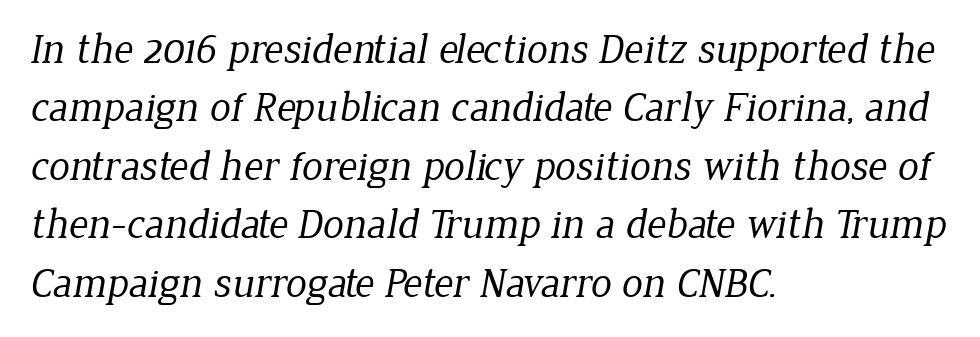
The image shows 42 px regular-weight serif type; set left-aligned, normal line spacing (1.39x), normal letter spacing, not underlined; low stroke contrast and a medium x-height.
